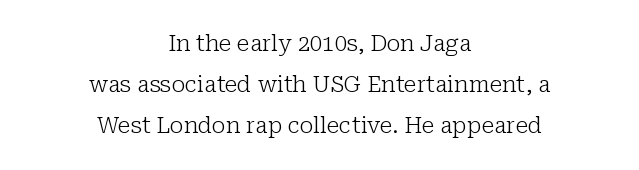
The image shows 22 px text type, upright; set centered, line spacing 1.87x, normal letter spacing, not underlined.
